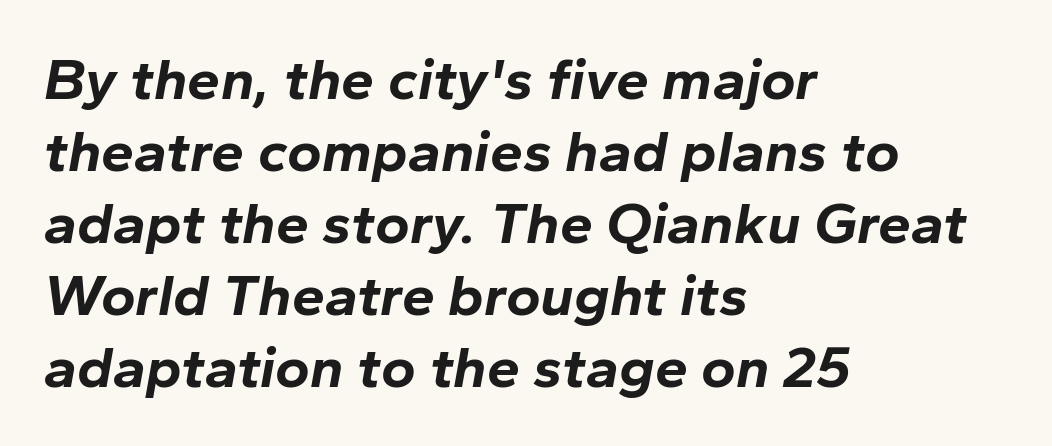
The image shows 59 px bold type, italic (leaning right); set left-aligned, line spacing 1.22x, normal letter spacing, not underlined; low stroke contrast and a medium x-height.
